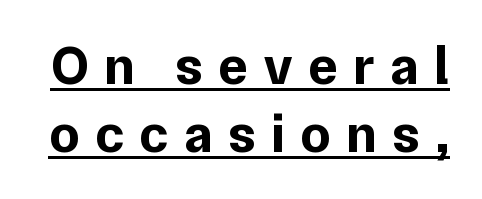
Q: Is the text bold? A: Yes.
Q: Is the text italic (slanted)? A: No, it is upright.
Q: Is the typeface a serif or a sans-serif typeface? A: Sans-serif.
Q: Is the text underlined? A: Yes.
Q: Is the spacing between letters normal or unusually wide? A: Unusually wide.
Q: Width (condensed, normal, or wide)? A: Normal.
Q: Stroke contrast? A: Low.
Q: x-height? A: Medium.
Q: Monospaced? A: No.
